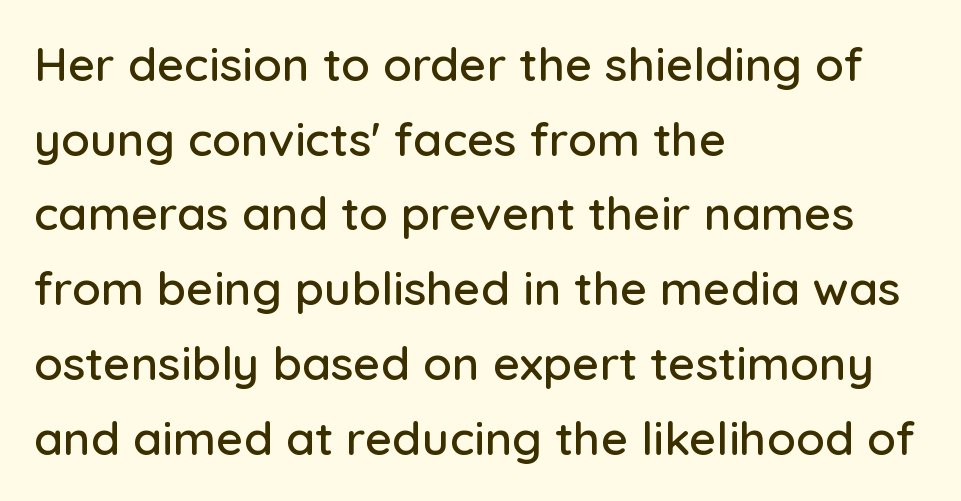
The image shows 47 px sans-serif type, upright; set left-aligned, normal line spacing (1.59x), normal letter spacing, not underlined; low stroke contrast and a medium x-height.
